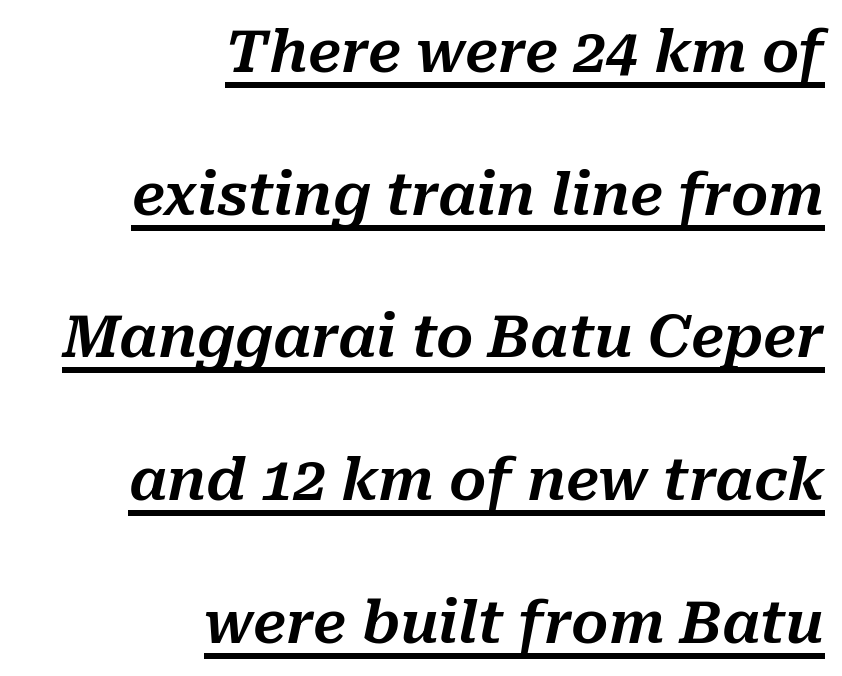
Q: Is the text italic (slanted)? A: Yes, it leans right by about 10 degrees.
Q: Is the text underlined? A: Yes.
Q: How is the paragraph aligned? A: Right-aligned.
Q: Is the spacing between letters normal or unusually wide? A: Normal.
Q: Is the spacing between lines tight, normal or loose? A: Loose.
Q: Width (condensed, normal, or wide)? A: Normal.
Q: Stroke contrast? A: Medium.
Q: x-height? A: Medium.
Q: Monospaced? A: No.
